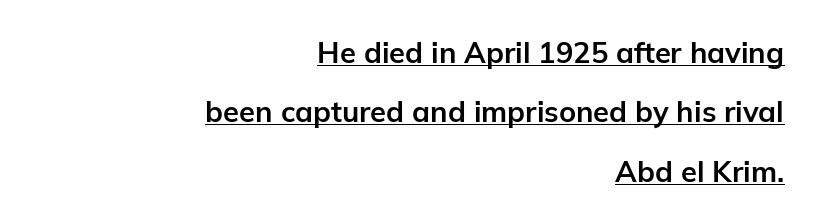
The letters advance in unequal steps, a hallmark of proportional type. Grotesque or geometric, the face here clearly has no serifs. Caption: standard tracking, unaltered. The type sits square on the baseline with zero lean.
